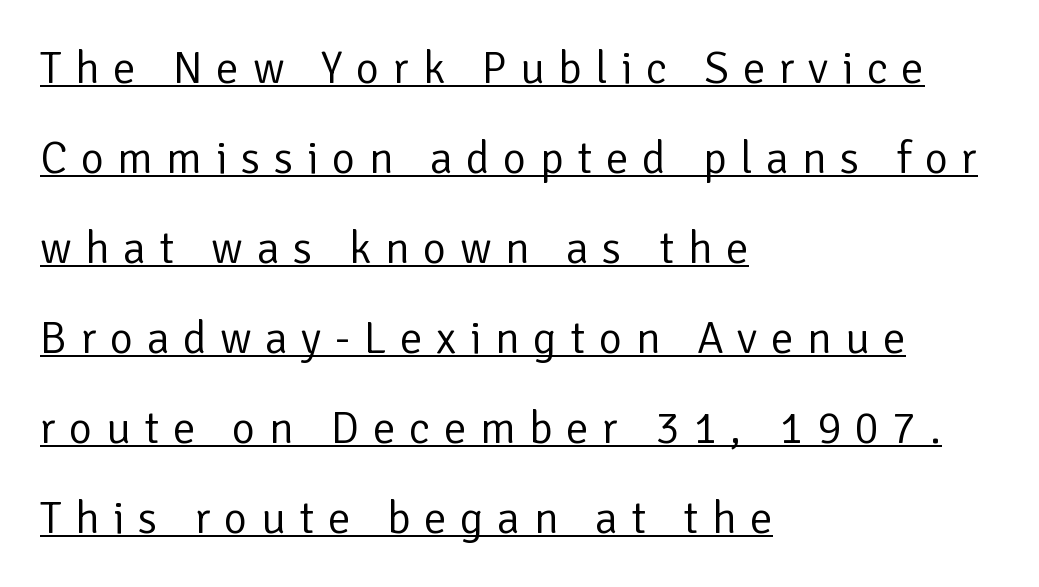
Q: Is the text bold? A: No.
Q: Is the text italic (slanted)? A: No, it is upright.
Q: Is the typeface a serif or a sans-serif typeface? A: Sans-serif.
Q: Is the text underlined? A: Yes.
Q: How is the paragraph aligned? A: Left-aligned.
Q: Is the spacing between letters normal or unusually wide? A: Unusually wide.
Q: Is the spacing between lines tight, normal or loose? A: Loose.
Q: Width (condensed, normal, or wide)? A: Normal.
Q: Stroke contrast? A: Low.
Q: x-height? A: Medium.
Q: Monospaced? A: No.
